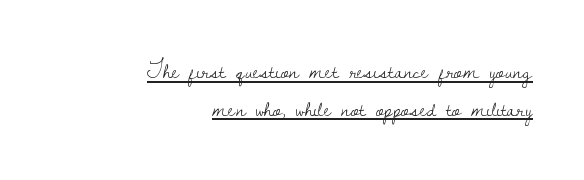
Horizontally, the lines are justified to the trailing edge only. The words here are underlined. The passage shown has conventional tracking throughout. Successive baselines arrive at the customary interval. Weight: in the light-to-regular range.
